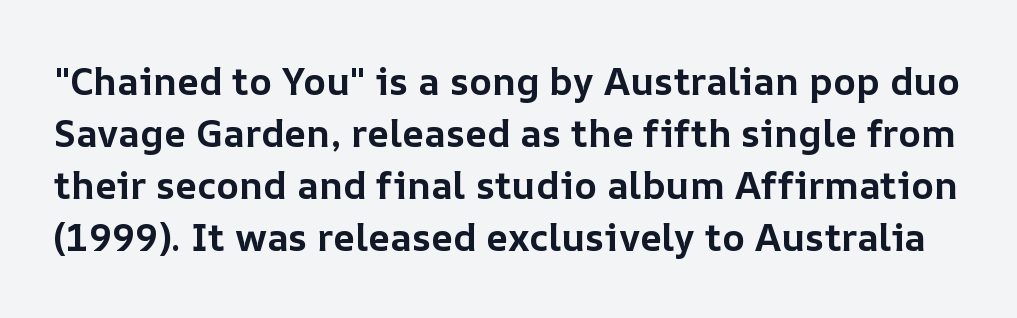
The image shows 38 px bold type, upright; set normal line spacing (1.37x), normal letter spacing, not underlined; low stroke contrast and a medium x-height.
